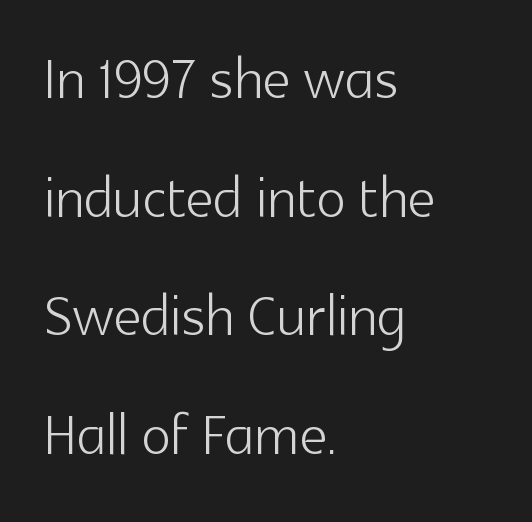
The image shows 77 px light sans-serif type, upright; set left-aligned, normal line spacing (1.54x), normal letter spacing, not underlined; a medium x-height.
